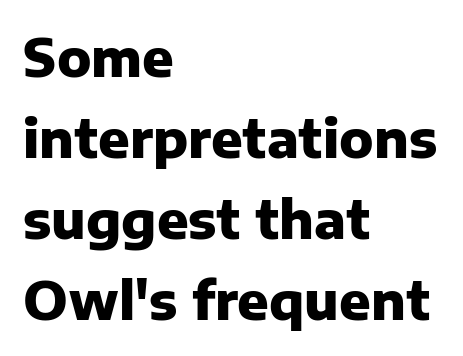
{"serif": "no", "italic": "no", "bold": "yes", "weight": "heavy", "width": "normal", "stroke_contrast": "low", "x_height": "medium", "monospaced": "no", "underline": "no", "align": "left", "line_spacing": "normal", "line_spacing_ratio": 1.56, "letter_spacing": "normal", "letter_spacing_em": 0.0, "glyph_px": 52}
